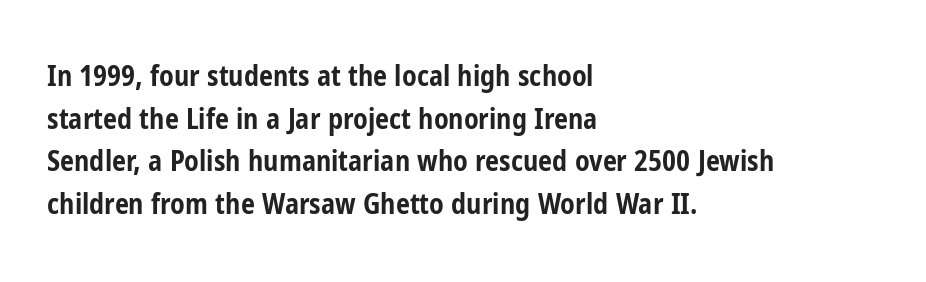
{"serif": "no", "italic": "no", "bold": "yes", "weight": "bold", "width": "condensed", "stroke_contrast": "low", "x_height": "medium", "monospaced": "no", "underline": "no", "align": "left", "line_spacing": "normal", "line_spacing_ratio": 1.52, "letter_spacing": "normal", "letter_spacing_em": 0.0, "glyph_px": 28}
